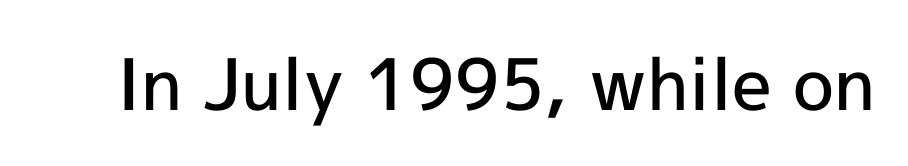
Q: Is the text bold? A: Semi-bold.
Q: Is the text italic (slanted)? A: No, it is upright.
Q: Is the typeface a serif or a sans-serif typeface? A: Sans-serif.
Q: Is the text underlined? A: No.
Q: Is the spacing between letters normal or unusually wide? A: Normal.
Q: Width (condensed, normal, or wide)? A: Normal.
Q: x-height? A: Medium.
Q: Monospaced? A: No.
